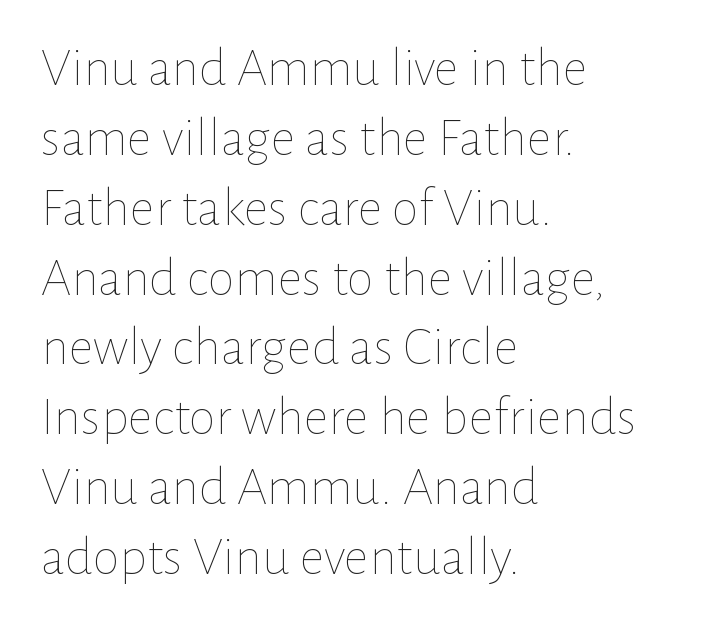
The image shows 55 px thin type, upright; set left-aligned, normal line spacing (1.27x), normal letter spacing, not underlined; low stroke contrast and a medium x-height.
